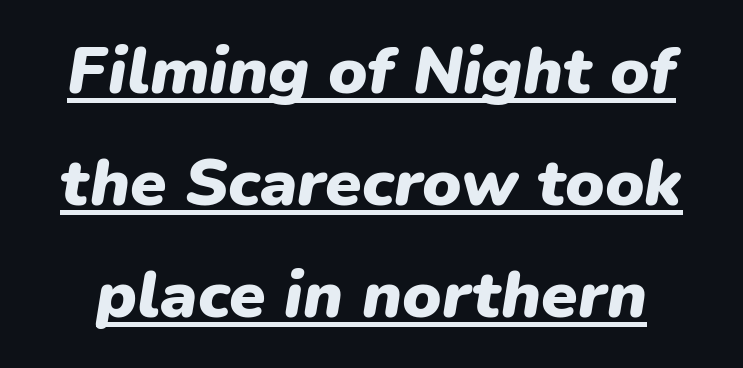
Q: Is the text bold? A: Yes.
Q: Is the text italic (slanted)? A: Yes, it leans right by about 9 degrees.
Q: Is the text underlined? A: Yes.
Q: Is the spacing between letters normal or unusually wide? A: Normal.
Q: Is the spacing between lines tight, normal or loose? A: Normal.
Q: Width (condensed, normal, or wide)? A: Normal.
Q: Stroke contrast? A: Low.
Q: x-height? A: Medium.
Q: Monospaced? A: No.
